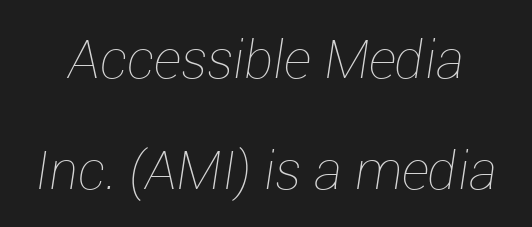
{"italic": "yes", "lean": "right", "slant_degrees": 12, "bold": "no", "weight": "thin", "width": "normal", "stroke_contrast": "low", "x_height": "medium", "monospaced": "no", "underline": "no", "line_spacing": "loose", "line_spacing_ratio": 2.1, "letter_spacing": "normal", "letter_spacing_em": 0.0, "glyph_px": 53}
